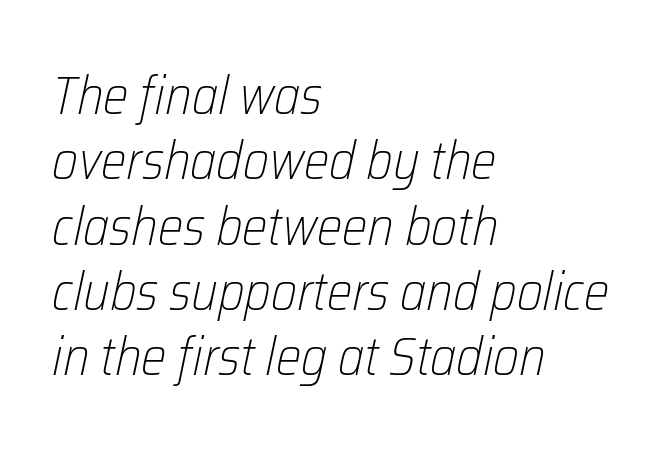
The image shows 54 px light, condensed type, italic (leaning right); set left-aligned, line spacing 1.21x, normal letter spacing, not underlined; low stroke contrast and a medium x-height.
